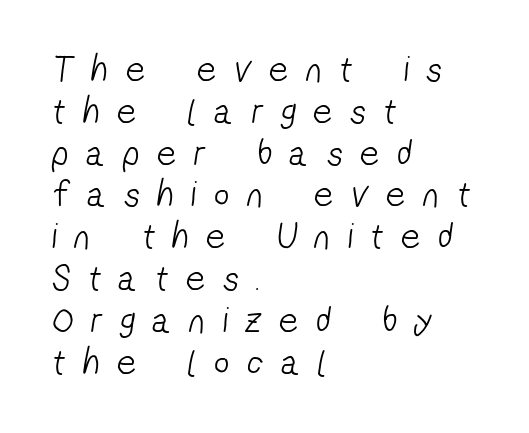
Q: Is the text bold? A: No.
Q: Is the typeface a serif or a sans-serif typeface? A: Sans-serif.
Q: Is the text underlined? A: No.
Q: How is the paragraph aligned? A: Left-aligned.
Q: Is the spacing between letters normal or unusually wide? A: Unusually wide.
Q: Is the spacing between lines tight, normal or loose? A: Tight.
Q: Width (condensed, normal, or wide)? A: Condensed.
Q: Stroke contrast? A: Low.
Q: x-height? A: Medium.
Q: Monospaced? A: No.
